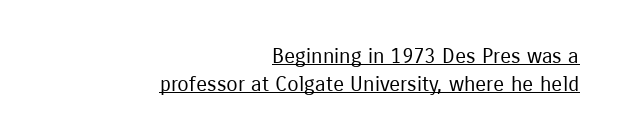
Q: Is the text bold? A: No.
Q: Is the text italic (slanted)? A: No, it is upright.
Q: Is the text underlined? A: Yes.
Q: How is the paragraph aligned? A: Right-aligned.
Q: Is the spacing between letters normal or unusually wide? A: Normal.
Q: Is the spacing between lines tight, normal or loose? A: Normal.
